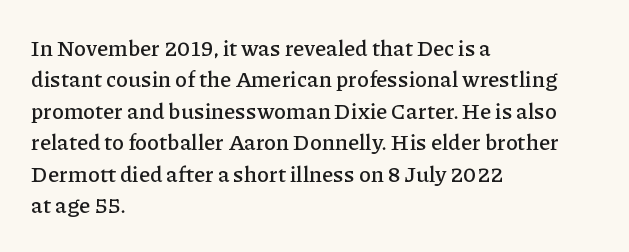
Q: Is the text italic (slanted)? A: No, it is upright.
Q: Is the text underlined? A: No.
Q: How is the paragraph aligned? A: Left-aligned.
Q: Is the spacing between letters normal or unusually wide? A: Normal.
Q: Is the spacing between lines tight, normal or loose? A: Normal.
